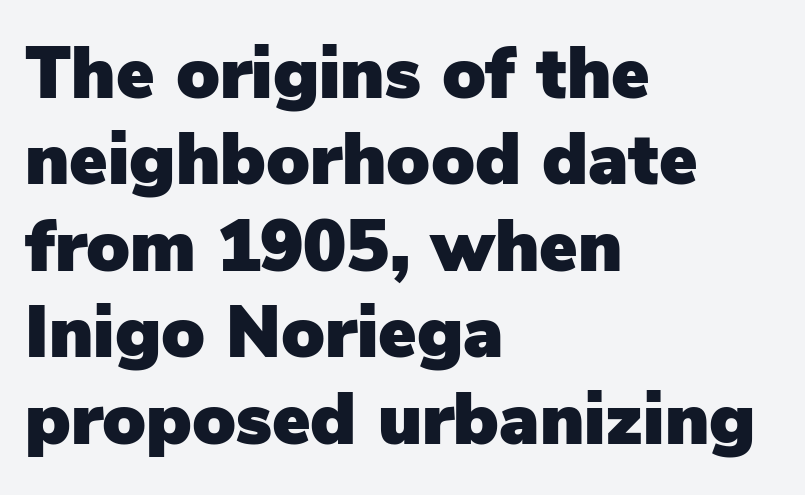
The image shows 72 px sans-serif type, upright; set left-aligned, line spacing 1.2x, normal letter spacing, not underlined; low stroke contrast and a medium x-height.
